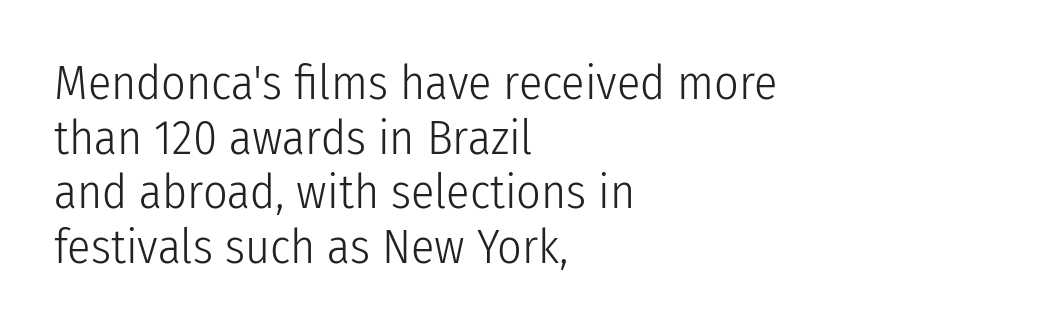
The image shows 48 px light, condensed sans-serif type, upright; set left-aligned, tight line spacing (1.14x), normal letter spacing, not underlined; low stroke contrast and a medium x-height.
